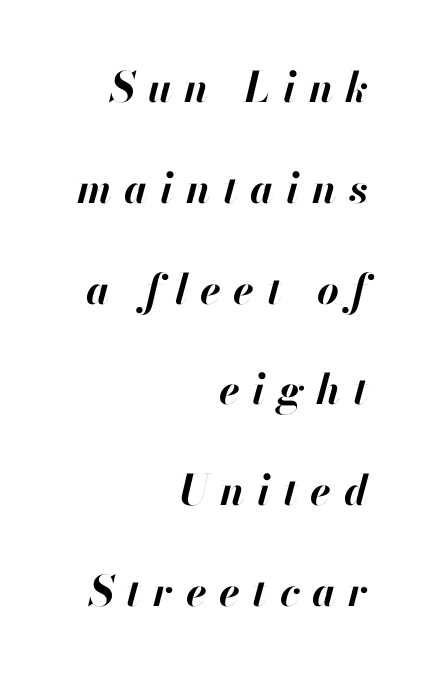
Notice how the stems are inclined rather than vertical — that's the hallmark of italics. In terms of leading, this rendering errs on the spacious side. Note the varied advance widths — an 'i' is clearly narrower than an 'm'. Any mark beneath the type? The region is blank.
